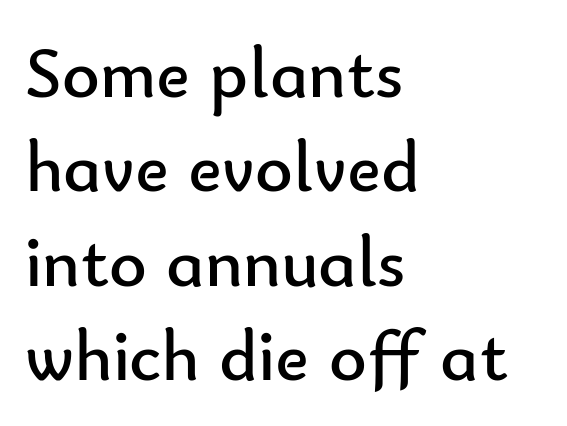
The image shows 72 px regular-weight sans-serif type, upright; set left-aligned, normal line spacing (1.31x), normal letter spacing, not underlined; low stroke contrast and a small x-height.
